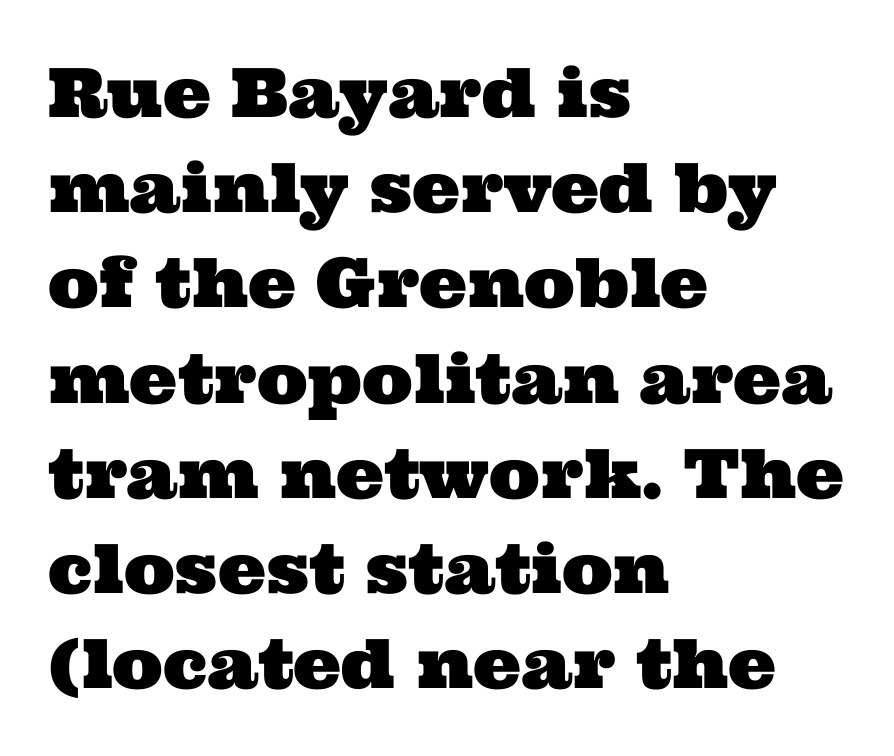
Serif or sans? Serif — the stroke terminals have little feet. These lines are rendered in a variable-pitch font. This sample is left-justified, so line endings fall wherever the words run out. Short note: letters normally spaced.
